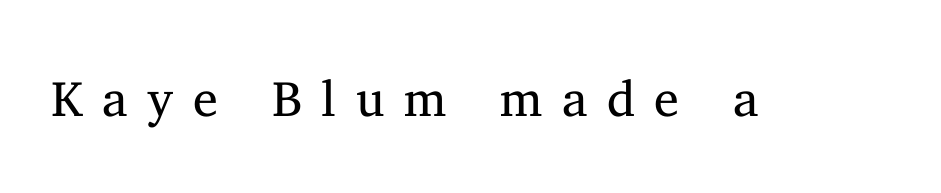
The image shows 50 px regular-weight serif type, upright; set unusually wide letter spacing (+0.39 em), not underlined; medium stroke contrast and a medium x-height.
